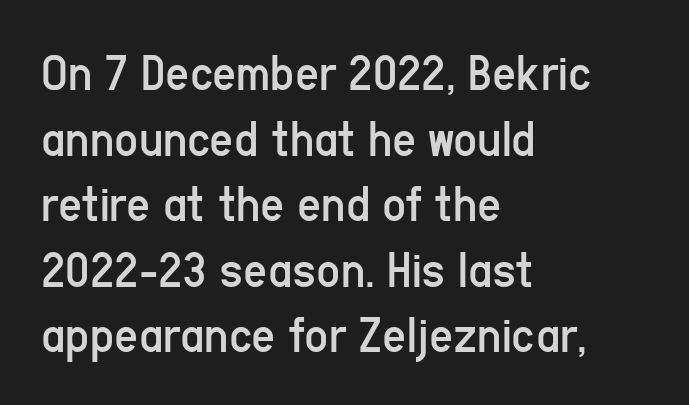
Q: Is the text bold? A: No.
Q: Is the text italic (slanted)? A: No, it is upright.
Q: Is the typeface a serif or a sans-serif typeface? A: Sans-serif.
Q: Is the text underlined? A: No.
Q: How is the paragraph aligned? A: Left-aligned.
Q: Is the spacing between letters normal or unusually wide? A: Normal.
Q: Is the spacing between lines tight, normal or loose? A: Normal.
Q: Width (condensed, normal, or wide)? A: Condensed.
Q: Stroke contrast? A: Low.
Q: x-height? A: Medium.
Q: Monospaced? A: No.
